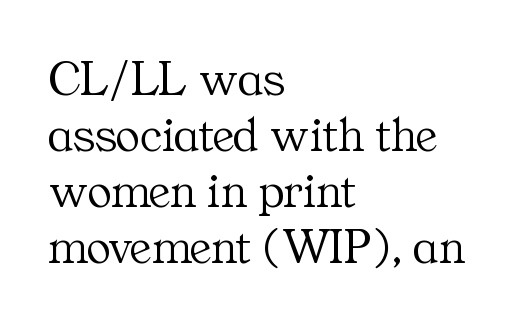
This sample has the flowing, uneven cadence of proportional lettering. The rag falls on the right side of this text block. Observe the serifs anchoring each vertical stroke in this sample. The cut favours lightness, reaching ordinary text weight at its darkest. Regarding leading, the lines here are crowded together. Between one letter and the next there's only the usual sliver of space.
